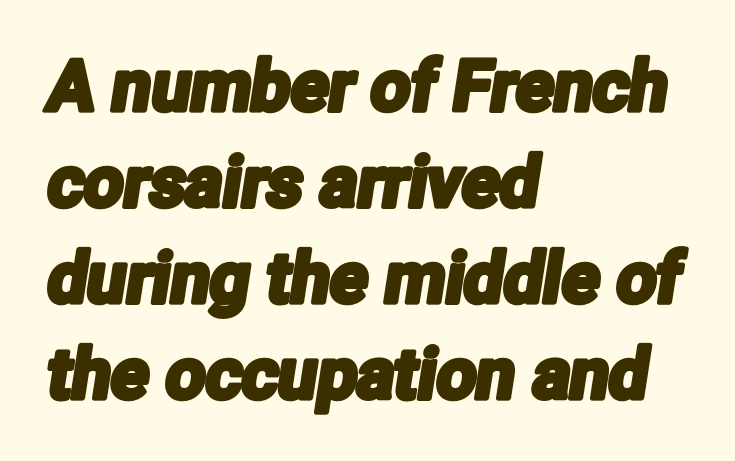
The image shows 70 px condensed sans-serif type; set left-aligned, normal line spacing (1.37x), normal letter spacing, not underlined; low stroke contrast and a medium x-height.
